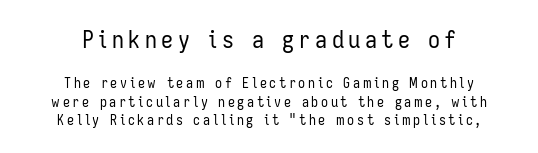
What's the leading like? Ordinary, nothing unusual. Compare the two chunks: the upper has the greater cap height. Posture: straight, roman, zero tilt. Lines of text with bare space underneath. Think standard paragraph weight, or any step lighter than that. The compositor balanced each line on the midline.
